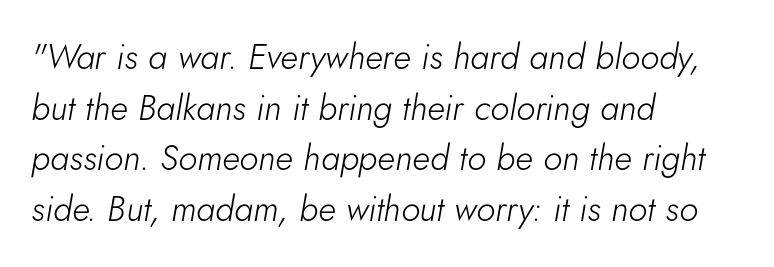
The image shows 35 px light type, italic (leaning right); set left-aligned, normal line spacing (1.45x), normal letter spacing, not underlined; low stroke contrast and a small x-height.
